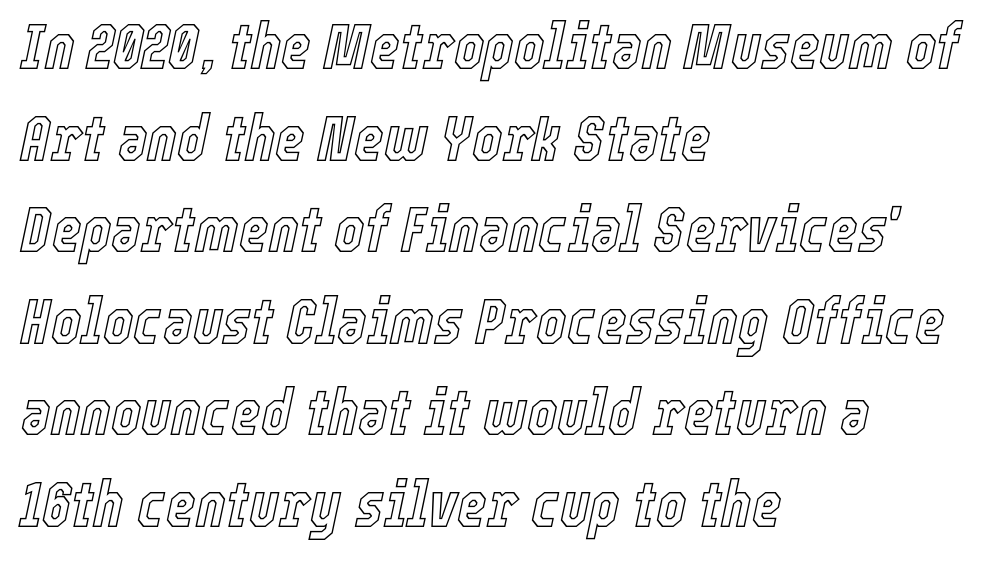
{"italic": "yes", "lean": "right", "slant_degrees": 12, "width": "condensed", "x_height": "medium", "monospaced": "no", "underline": "no", "align": "left", "line_spacing": "normal", "line_spacing_ratio": 1.43, "letter_spacing": "normal", "letter_spacing_em": 0.0, "glyph_px": 64}
